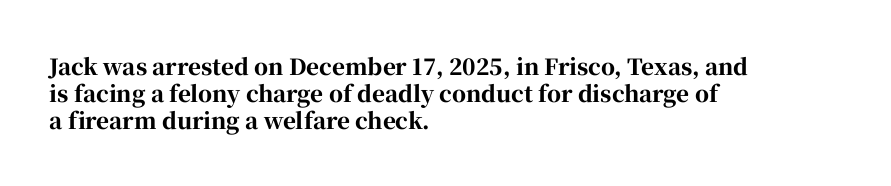
The setting favours the left margin, as ordinary paragraphs usually do. The strip under each line holds only bare page. Every letter is thick-stroked: bold, no question. In terms of posture, this sample is upright. Is the letter spacing exaggerated? No — it looks like the ordinary default.
